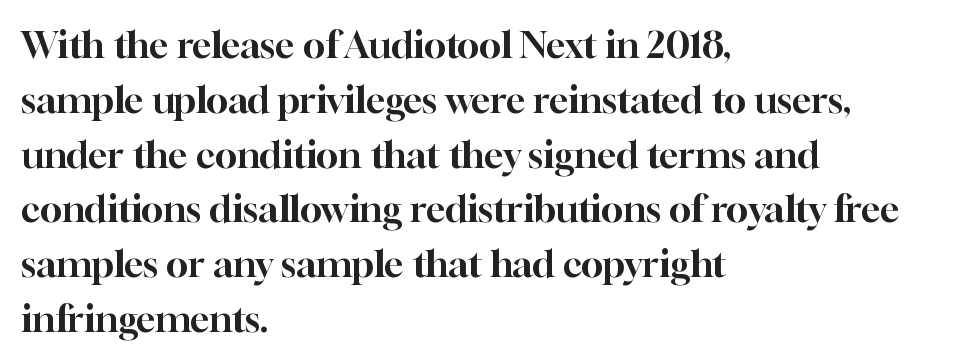
{"serif": "yes", "italic": "no", "width": "normal", "stroke_contrast": "high", "x_height": "medium", "monospaced": "no", "underline": "no", "align": "left", "line_spacing": "normal", "line_spacing_ratio": 1.48, "letter_spacing": "normal", "letter_spacing_em": 0.0, "glyph_px": 37}
